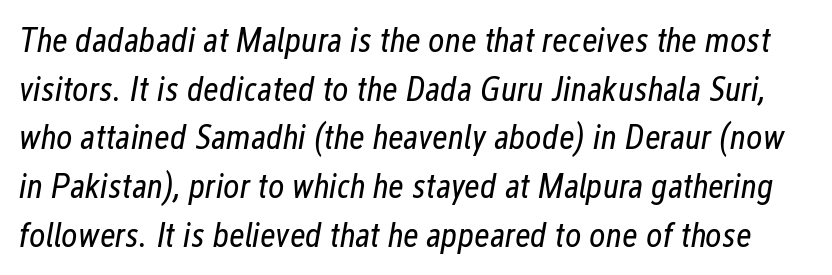
The image shows 35 px regular-weight, condensed type, italic (leaning right); set normal line spacing (1.39x), normal letter spacing, not underlined; low stroke contrast and a medium x-height.
